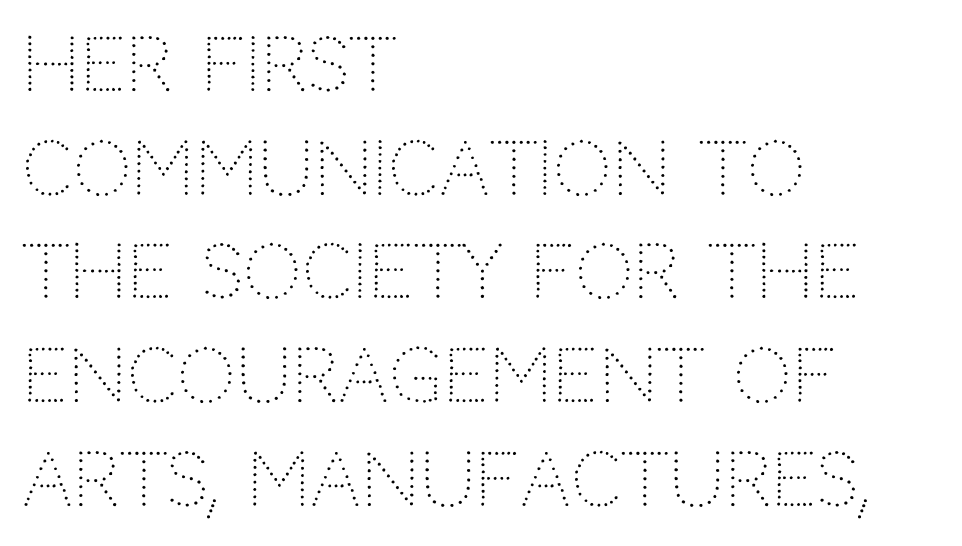
Q: Is the text bold? A: No.
Q: Is the text italic (slanted)? A: No, it is upright.
Q: Is the typeface a serif or a sans-serif typeface? A: Sans-serif.
Q: Is the text underlined? A: No.
Q: How is the paragraph aligned? A: Left-aligned.
Q: Is the spacing between letters normal or unusually wide? A: Normal.
Q: Is the spacing between lines tight, normal or loose? A: Normal.
Q: Width (condensed, normal, or wide)? A: Normal.
Q: Stroke contrast? A: Low.
Q: x-height? A: Large.
Q: Monospaced? A: No.
